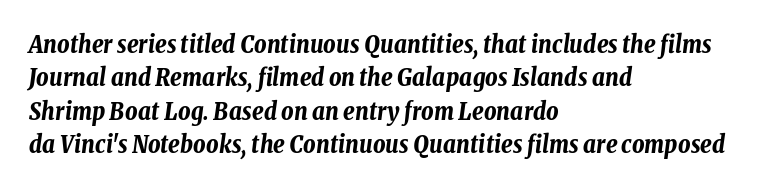
The image shows 24 px bold type, italic (leaning right); set left-aligned, normal line spacing (1.39x), normal letter spacing, not underlined.
